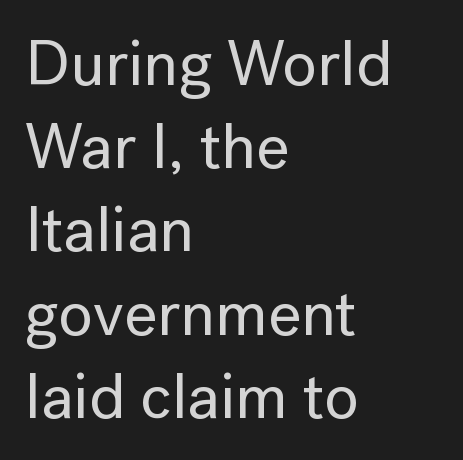
In terms of letterspacing, this is plain default setting. Casual observation: everything's shoved over to the left. Glance below the letters and you will spot only blank space. The letters stand straight up with perfectly vertical stems.
